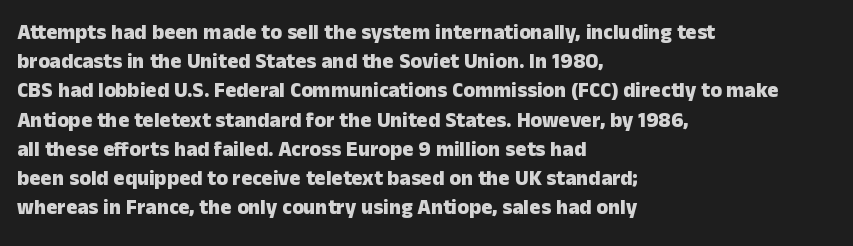
Q: Is the text bold? A: Yes.
Q: Is the text italic (slanted)? A: No, it is upright.
Q: Is the text underlined? A: No.
Q: How is the paragraph aligned? A: Left-aligned.
Q: Is the spacing between letters normal or unusually wide? A: Normal.
Q: Is the spacing between lines tight, normal or loose? A: Normal.
